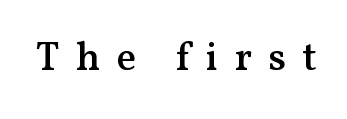
The image shows 40 px semibold serif type, upright; set unusually wide letter spacing (+0.4 em), not underlined; medium stroke contrast and a medium x-height.
